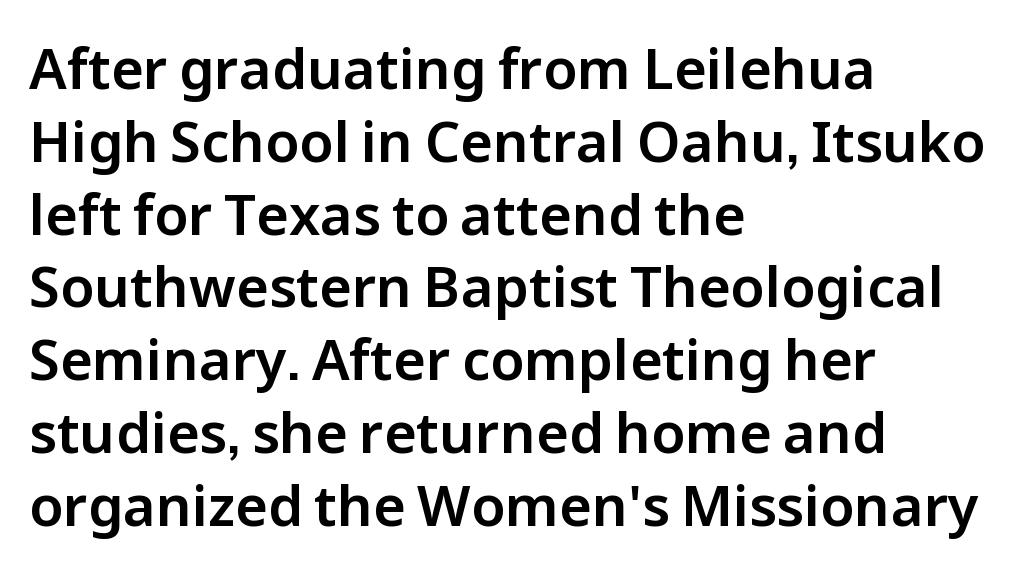
The rendering uses natural spacing where letterforms have individual widths. Type without underlining. Italic? Not at all — the glyphs are vertical. Typeset ragged right — the left edge is the straight one.
